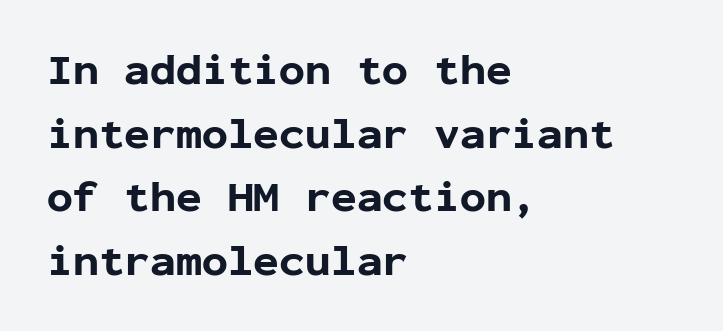
Q: Is the text bold? A: Yes.
Q: Is the text italic (slanted)? A: No, it is upright.
Q: Is the typeface a serif or a sans-serif typeface? A: Sans-serif.
Q: Is the text underlined? A: No.
Q: How is the paragraph aligned? A: Left-aligned.
Q: Is the spacing between letters normal or unusually wide? A: Normal.
Q: Is the spacing between lines tight, normal or loose? A: Normal.
Q: Width (condensed, normal, or wide)? A: Normal.
Q: Stroke contrast? A: Low.
Q: x-height? A: Medium.
Q: Monospaced? A: Yes.
